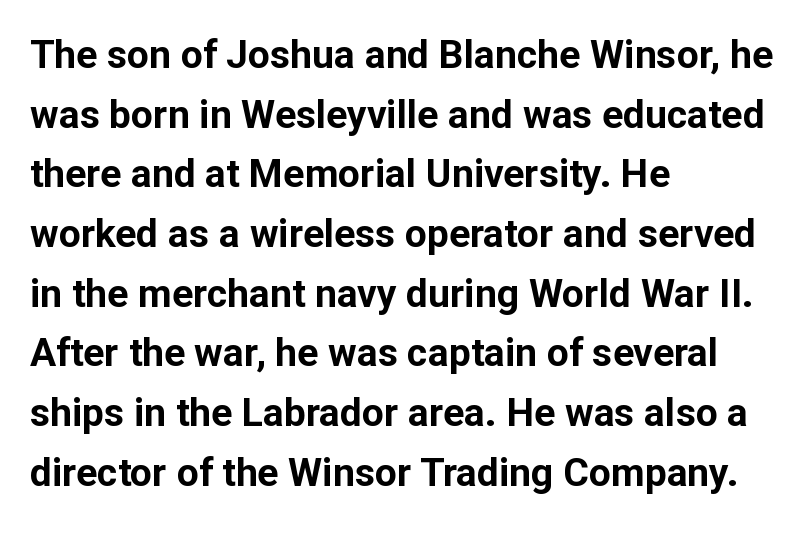
Q: Is the text bold? A: Yes.
Q: Is the text italic (slanted)? A: No, it is upright.
Q: Is the typeface a serif or a sans-serif typeface? A: Sans-serif.
Q: Is the text underlined? A: No.
Q: How is the paragraph aligned? A: Left-aligned.
Q: Is the spacing between letters normal or unusually wide? A: Normal.
Q: Is the spacing between lines tight, normal or loose? A: Normal.
Q: Width (condensed, normal, or wide)? A: Normal.
Q: Stroke contrast? A: Low.
Q: x-height? A: Medium.
Q: Monospaced? A: No.
